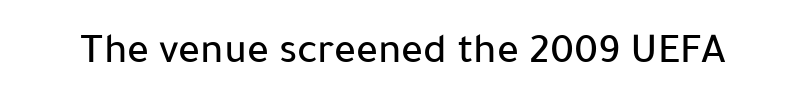
Q: Is the text italic (slanted)? A: No, it is upright.
Q: Is the typeface a serif or a sans-serif typeface? A: Sans-serif.
Q: Is the text underlined? A: No.
Q: Is the spacing between letters normal or unusually wide? A: Normal.
Q: Width (condensed, normal, or wide)? A: Normal.
Q: Stroke contrast? A: Low.
Q: x-height? A: Medium.
Q: Monospaced? A: No.
